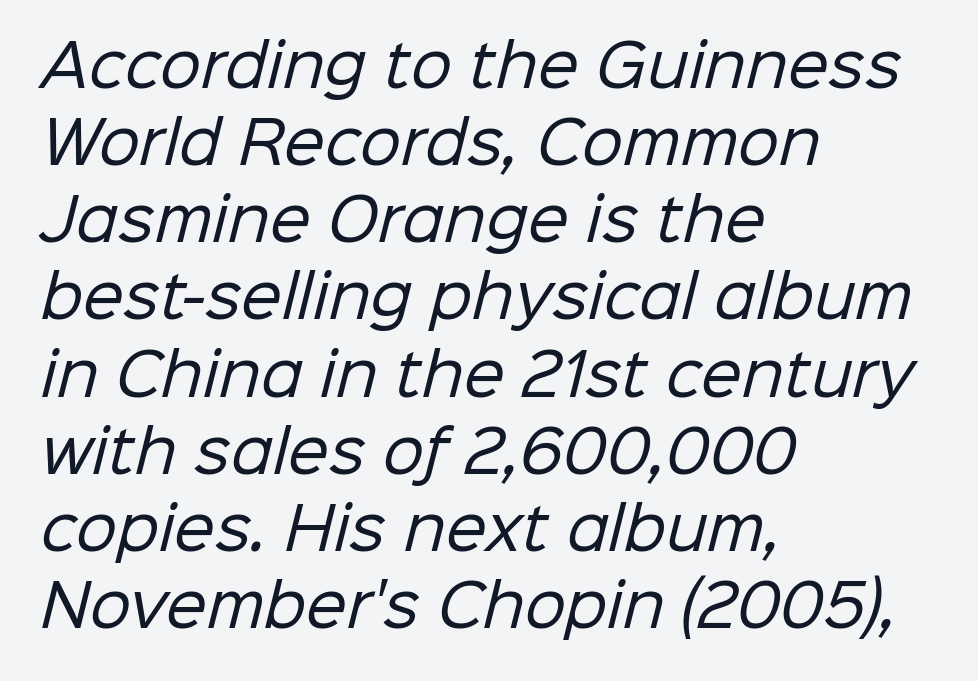
{"serif": "no", "bold": "no", "weight": "regular", "width": "normal", "stroke_contrast": "low", "x_height": "medium", "monospaced": "no", "underline": "no", "align": "left", "line_spacing": "normal", "line_spacing_ratio": 1.33, "letter_spacing": "normal", "letter_spacing_em": 0.0, "glyph_px": 58}
